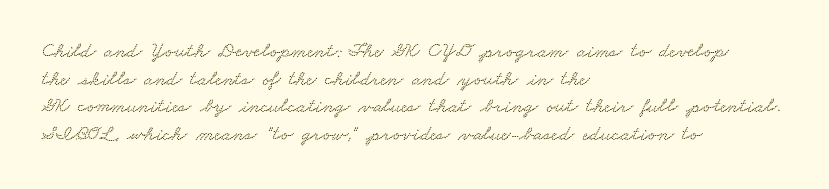
{"underline": "no", "align": "left", "line_spacing": "normal", "line_spacing_ratio": 1.31, "letter_spacing": "normal", "letter_spacing_em": 0.0, "glyph_px": 21}
